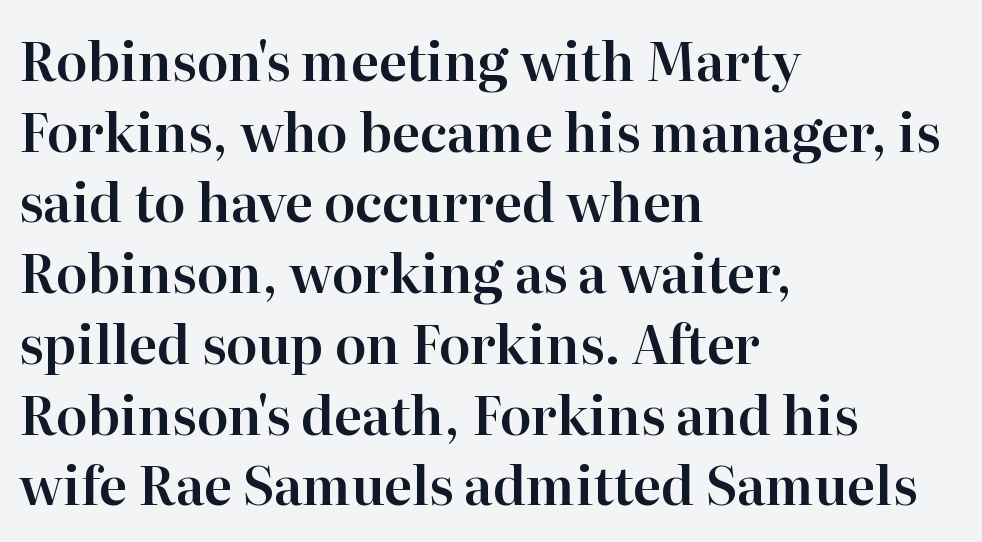
The image shows 52 px serif type, upright; set left-aligned, normal line spacing (1.36x), normal letter spacing, not underlined; high stroke contrast and a medium x-height.
